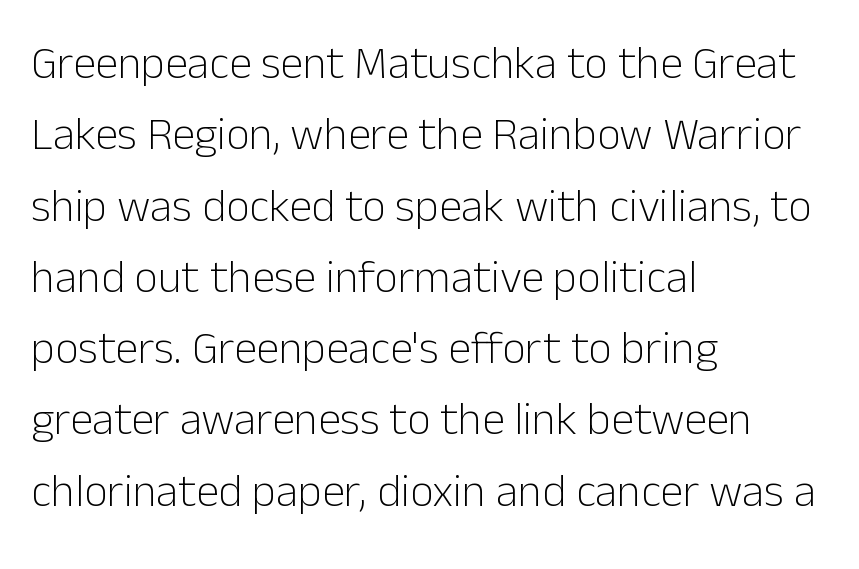
The image shows 46 px light sans-serif type, upright; set left-aligned, normal line spacing (1.55x), normal letter spacing, not underlined; low stroke contrast and a medium x-height.
